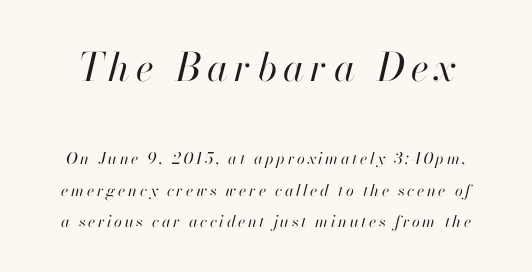
Compare the two chunks: the upper has the greater cap height. A typesetter would mark this as italic. Is this a heavy cut? Hardly; it is regular or lighter. Lines of text with bare space underneath.
